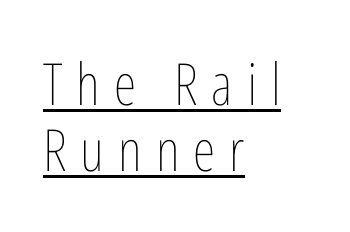
A typesetter would call this proportional, since set widths differ per character. Every word sits above its own underline. This is the regular roman posture of the typeface. Loose tracking; the words dissolve into strings of separated letters. Tightly led — the rows are bunched. The compositor pushed each line to the left boundary.
